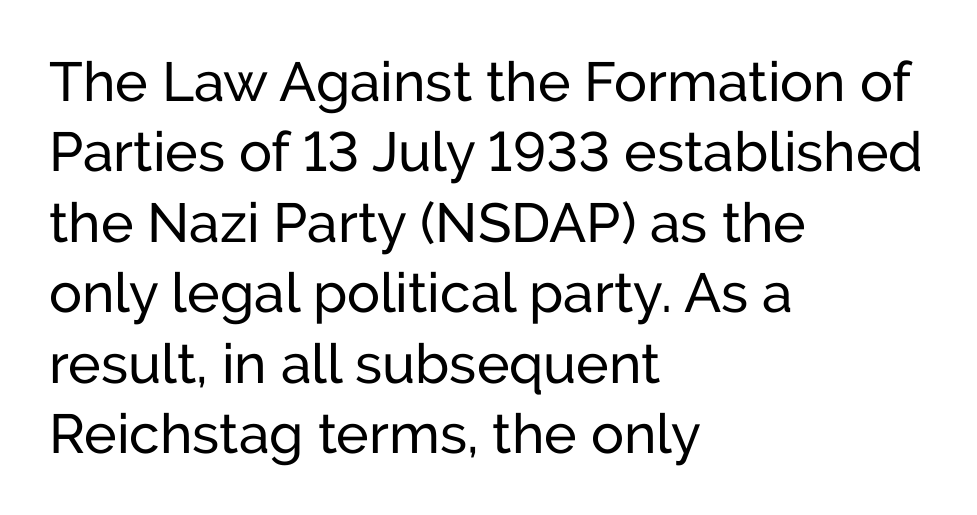
Q: Is the text italic (slanted)? A: No, it is upright.
Q: Is the typeface a serif or a sans-serif typeface? A: Sans-serif.
Q: Is the text underlined? A: No.
Q: How is the paragraph aligned? A: Left-aligned.
Q: Is the spacing between letters normal or unusually wide? A: Normal.
Q: Is the spacing between lines tight, normal or loose? A: Normal.
Q: Width (condensed, normal, or wide)? A: Normal.
Q: Stroke contrast? A: Low.
Q: x-height? A: Medium.
Q: Monospaced? A: No.
